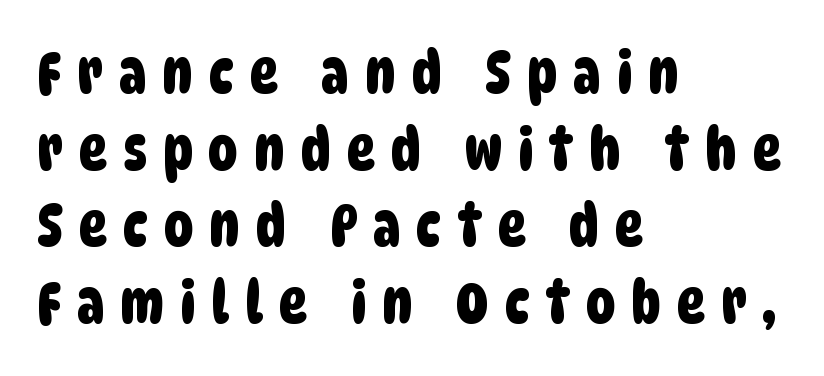
The image shows 59 px condensed sans-serif type; set left-aligned, normal line spacing (1.3x), unusually wide letter spacing (+0.27 em), not underlined; low stroke contrast and a large x-height.
